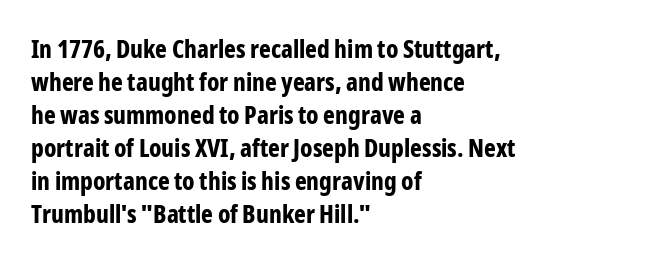
Q: Is the text bold? A: Yes.
Q: Is the text italic (slanted)? A: No, it is upright.
Q: Is the text underlined? A: No.
Q: How is the paragraph aligned? A: Left-aligned.
Q: Is the spacing between letters normal or unusually wide? A: Normal.
Q: Is the spacing between lines tight, normal or loose? A: Normal.
